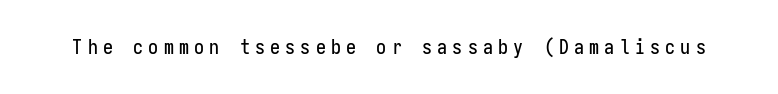
Italic: no, the glyphs are upright roman. Spacing between characters has been opened up far beyond the box default. Glance below the letters and you will spot only blank space.
